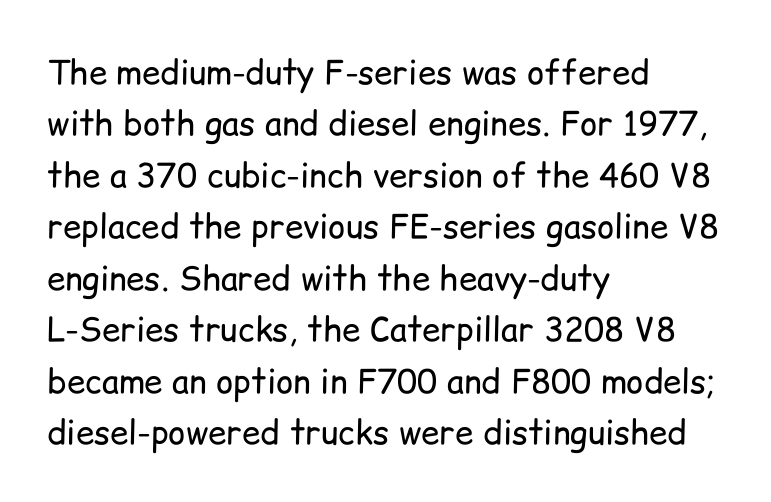
Posture: upright roman. Check under the words: just untouched page. No extra tracking has been applied to these lines. The space between consecutive lines is moderate.
